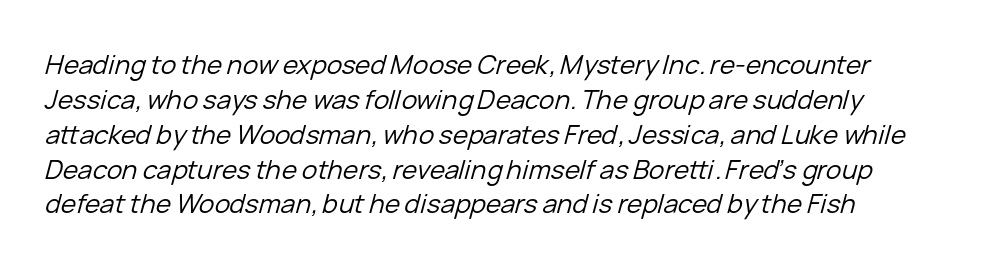
Leading matches the norm, producing a regular column. The paragraph has a hard left edge and a soft right edge. The letters look calm and open, with moderate or lighter stems. Glance below the letters and you will spot only blank space. The type is set solid horizontally, with unmodified tracking. The text carries the slant typical of an italic or oblique font.
